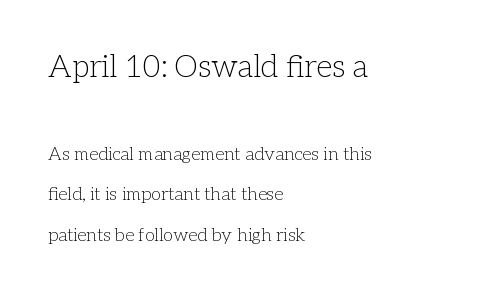
{"serif": "yes", "italic": "no", "bold": "no", "weight": "light", "width": "normal", "stroke_contrast": "low", "x_height": "medium", "monospaced": "no", "underline": "no", "align": "left", "line_spacing": "loose", "line_spacing_ratio": 2.25, "letter_spacing": "normal", "letter_spacing_em": 0.0, "larger_block": "first", "size_ratio": 1.72, "glyph_px": 31}
